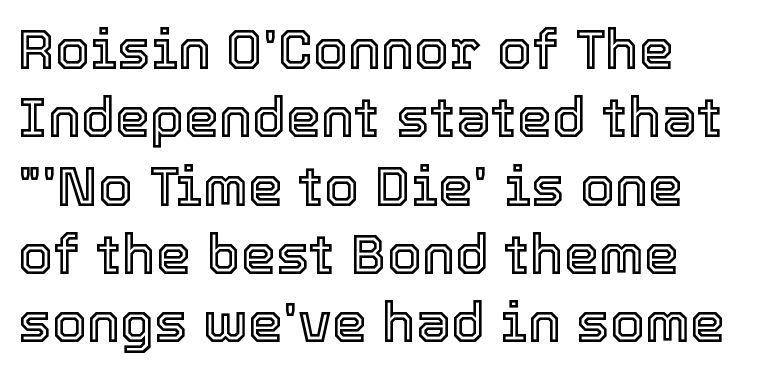
{"italic": "no", "width": "normal", "x_height": "medium", "monospaced": "no", "underline": "no", "align": "left", "line_spacing_ratio": 1.22, "letter_spacing": "normal", "letter_spacing_em": 0.0, "glyph_px": 56}
